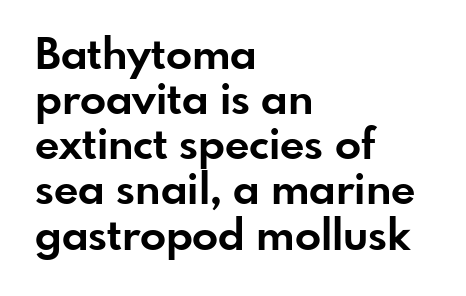
Q: Is the text bold? A: Yes.
Q: Is the text italic (slanted)? A: No, it is upright.
Q: Is the typeface a serif or a sans-serif typeface? A: Sans-serif.
Q: Is the text underlined? A: No.
Q: How is the paragraph aligned? A: Left-aligned.
Q: Is the spacing between letters normal or unusually wide? A: Normal.
Q: Is the spacing between lines tight, normal or loose? A: Tight.
Q: Width (condensed, normal, or wide)? A: Normal.
Q: Stroke contrast? A: Low.
Q: x-height? A: Small.
Q: Monospaced? A: No.
